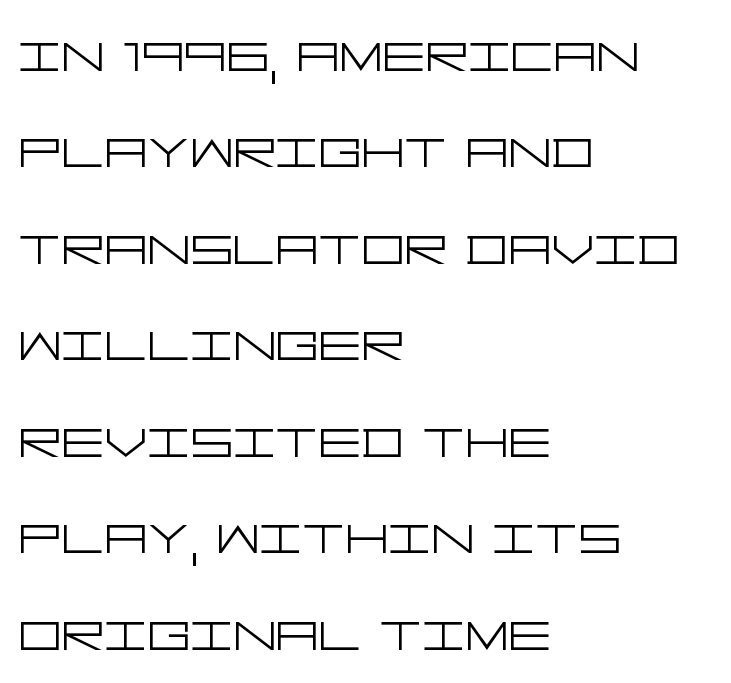
{"serif": "no", "italic": "no", "bold": "no", "weight": "light", "width": "wide", "stroke_contrast": "low", "x_height": "large", "underline": "no", "align": "left", "line_spacing": "normal", "line_spacing_ratio": 1.44, "letter_spacing": "normal", "letter_spacing_em": 0.0, "glyph_px": 67}
